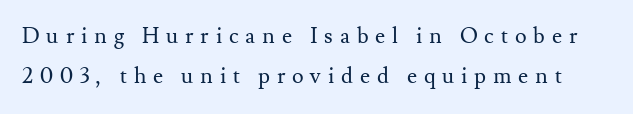
Q: Is the text bold? A: No.
Q: Is the text italic (slanted)? A: No, it is upright.
Q: Is the text underlined? A: No.
Q: Is the spacing between letters normal or unusually wide? A: Unusually wide.
